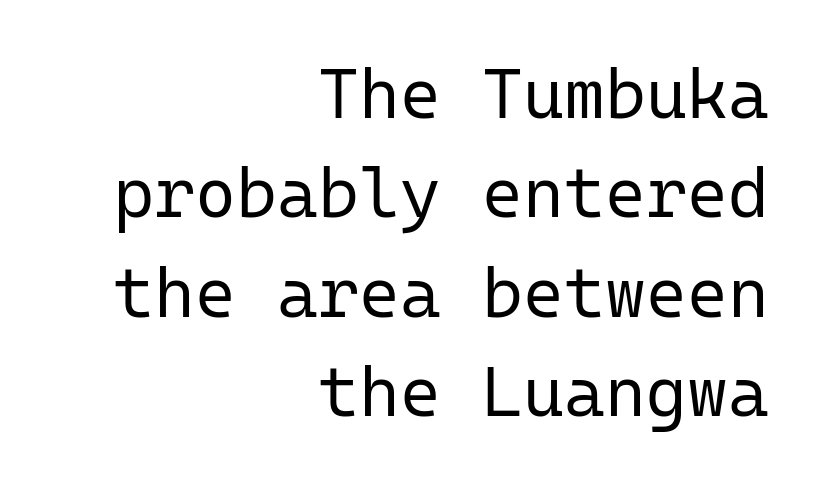
Q: Is the text bold? A: No.
Q: Is the text italic (slanted)? A: No, it is upright.
Q: Is the typeface a serif or a sans-serif typeface? A: Sans-serif.
Q: Is the text underlined? A: No.
Q: How is the paragraph aligned? A: Right-aligned.
Q: Is the spacing between letters normal or unusually wide? A: Normal.
Q: Is the spacing between lines tight, normal or loose? A: Normal.
Q: Width (condensed, normal, or wide)? A: Normal.
Q: Stroke contrast? A: Low.
Q: x-height? A: Medium.
Q: Monospaced? A: Yes.
